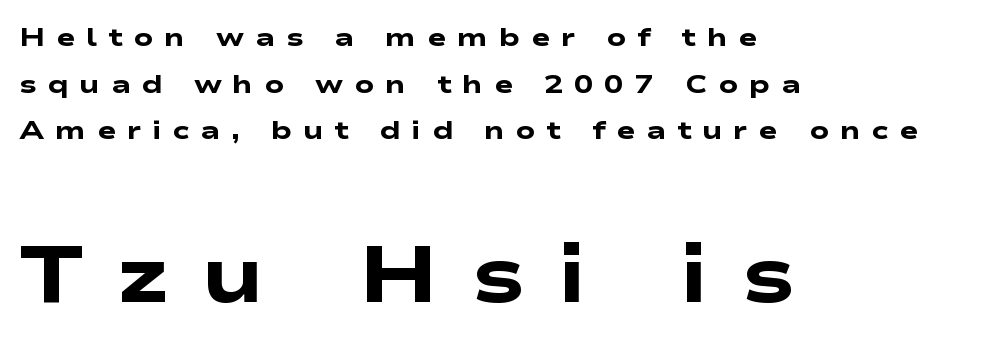
Q: Is the text bold? A: Yes.
Q: Is the typeface a serif or a sans-serif typeface? A: Sans-serif.
Q: Is the text underlined? A: No.
Q: How is the paragraph aligned? A: Left-aligned.
Q: Is the spacing between letters normal or unusually wide? A: Unusually wide.
Q: Which block of text is set in a larger size, the first (top) or the second (bottom)? A: The second (bottom) one.
Q: Width (condensed, normal, or wide)? A: Wide.
Q: Stroke contrast? A: Low.
Q: x-height? A: Medium.
Q: Monospaced? A: No.
